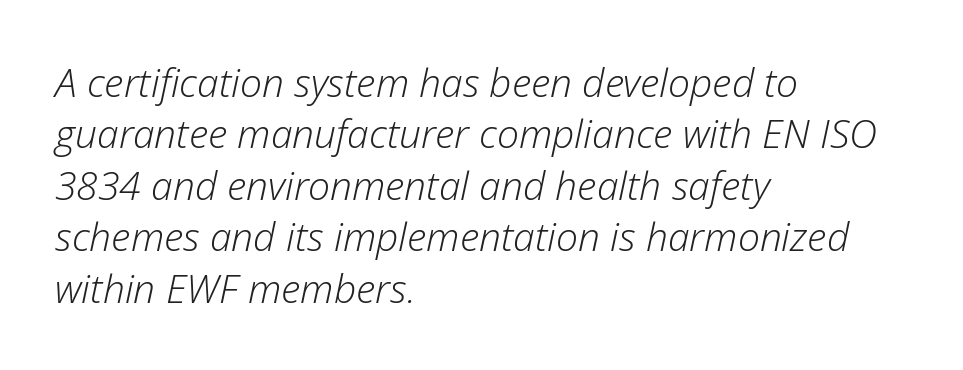
Q: Is the text bold? A: No.
Q: Is the text italic (slanted)? A: Yes, it leans right by about 12 degrees.
Q: Is the text underlined? A: No.
Q: How is the paragraph aligned? A: Left-aligned.
Q: Is the spacing between letters normal or unusually wide? A: Normal.
Q: Is the spacing between lines tight, normal or loose? A: Normal.
Q: Width (condensed, normal, or wide)? A: Normal.
Q: Stroke contrast? A: Low.
Q: x-height? A: Medium.
Q: Monospaced? A: No.
